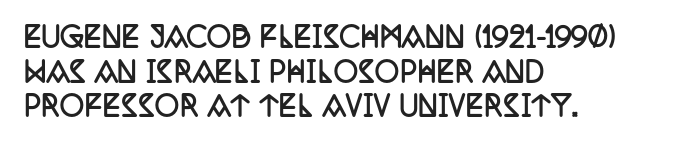
Q: Is the text bold? A: Yes.
Q: Is the text italic (slanted)? A: No, it is upright.
Q: Is the text underlined? A: No.
Q: How is the paragraph aligned? A: Left-aligned.
Q: Is the spacing between letters normal or unusually wide? A: Normal.
Q: Is the spacing between lines tight, normal or loose? A: Normal.
